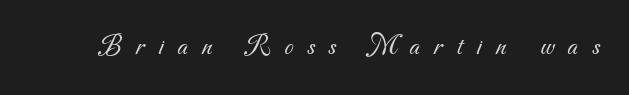
{"serif": "no", "bold": "no", "weight": "light", "width": "normal", "stroke_contrast": "medium", "x_height": "small", "monospaced": "no", "underline": "no", "letter_spacing": "wide", "letter_spacing_em": 0.48, "glyph_px": 29}
